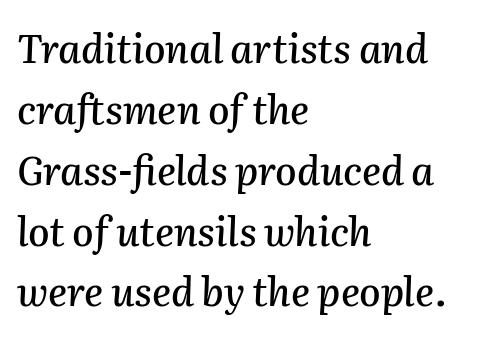
The image shows 39 px text type, italic (leaning right); set left-aligned, normal line spacing (1.56x), normal letter spacing, not underlined; medium stroke contrast and a medium x-height.
